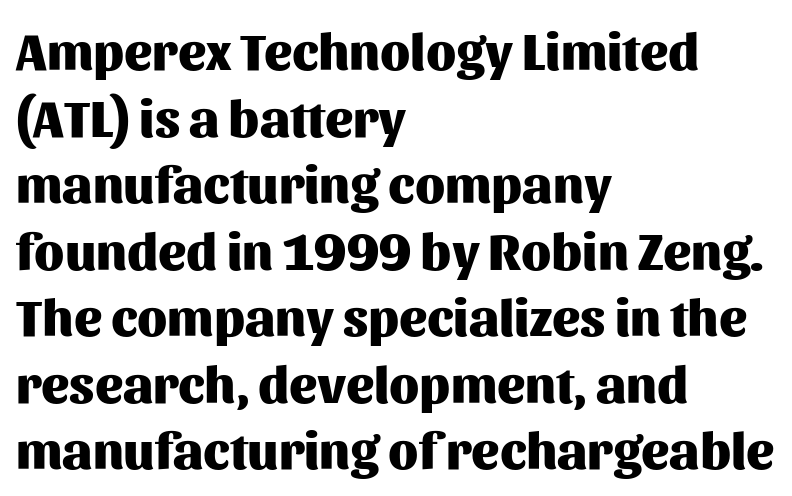
Alignment: flush left. A typesetter would call this leading conventional body-copy spacing. Quick note: underline off. Is this a fixed-width face? No — the glyphs have proportional, varying widths. Tracking value appears to be zero — textbook default spacing. A roman cut, with each character standing at attention.
